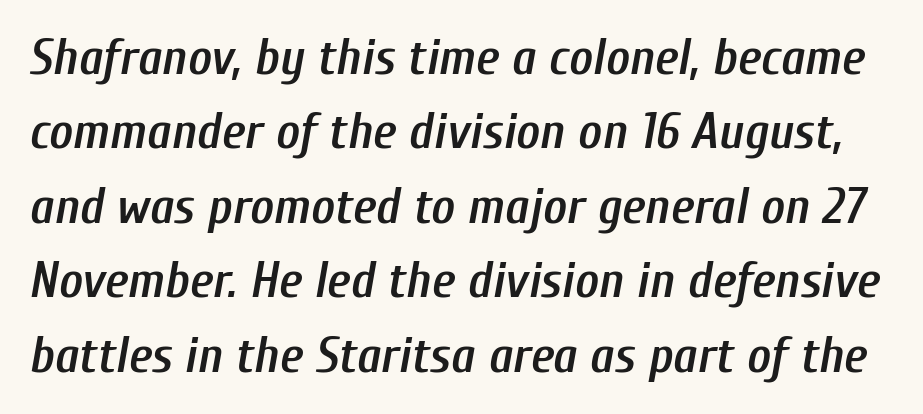
{"italic": "yes", "lean": "right", "slant_degrees": 10, "bold": "semi", "weight": "semibold", "width": "condensed", "stroke_contrast": "low", "x_height": "medium", "monospaced": "no", "underline": "no", "line_spacing": "normal", "line_spacing_ratio": 1.46, "letter_spacing": "normal", "letter_spacing_em": 0.0, "glyph_px": 51}
